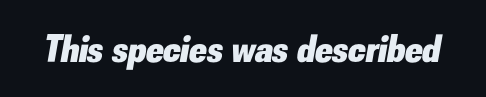
Tracking here is standard; glyphs follow each other at the usual distance. I'd describe the lettering as bold — thick and assertive. A typesetter would call this proportional, since set widths differ per character. The area under the type is left untouched. The whole block is typeset with a tilt.
